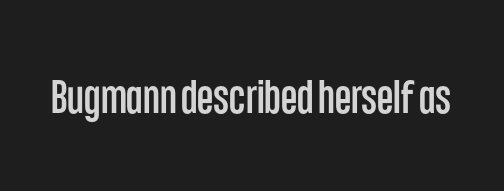
Q: Is the text italic (slanted)? A: No, it is upright.
Q: Is the typeface a serif or a sans-serif typeface? A: Sans-serif.
Q: Is the text underlined? A: No.
Q: Is the spacing between letters normal or unusually wide? A: Normal.
Q: Width (condensed, normal, or wide)? A: Condensed.
Q: Stroke contrast? A: Low.
Q: x-height? A: Large.
Q: Monospaced? A: No.
